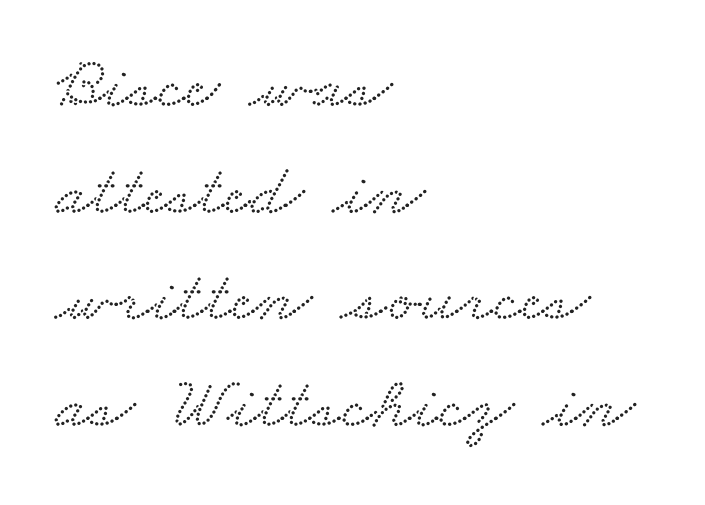
{"width": "wide", "stroke_contrast": "low", "x_height": "small", "monospaced": "no", "underline": "no", "align": "left", "line_spacing": "normal", "line_spacing_ratio": 1.44, "letter_spacing": "normal", "letter_spacing_em": 0.0, "glyph_px": 74}
